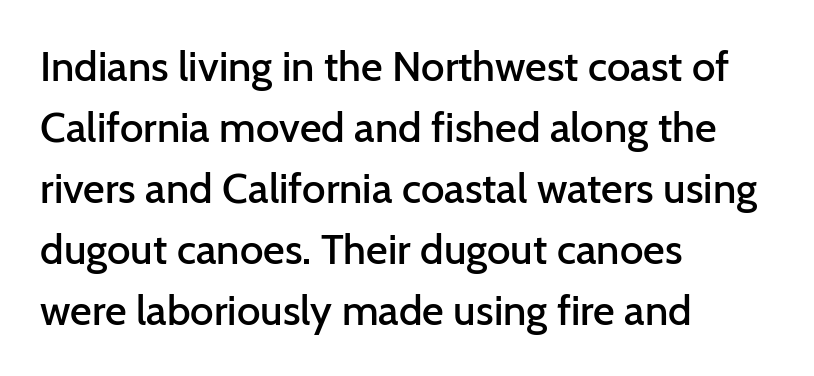
The image shows 42 px semibold sans-serif type, upright; set left-aligned, normal line spacing (1.45x), normal letter spacing, not underlined; low stroke contrast and a medium x-height.
